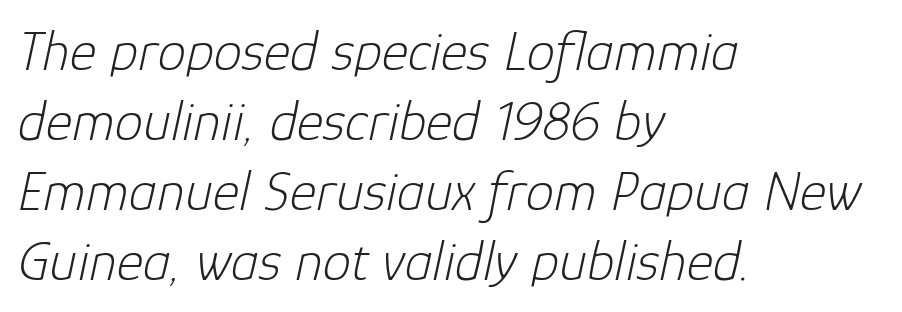
Letters rest on an invisible, unmarked baseline. No letter is thick-stroked: the sample isn't bold. The text carries the slant typical of an italic or oblique font. Does extra space separate the letters? No, they use regular spacing. The lines are quadded left.
